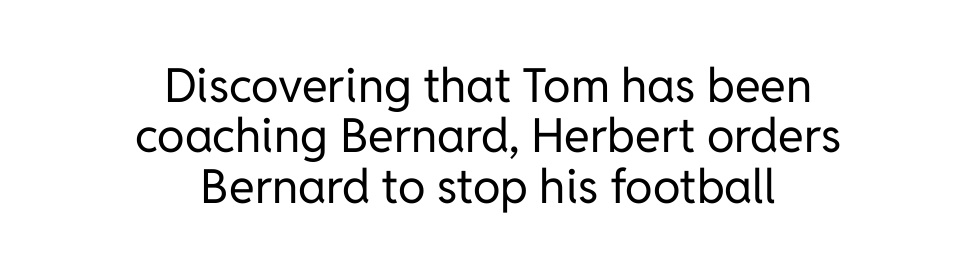
Reading down the block, each line starts at a different indent, mirrored at its end. The axis of the letterforms is exactly vertical. Letter spacing: default. Note: no serifs on the glyphs. Think standard paragraph weight, or any step lighter than that.
